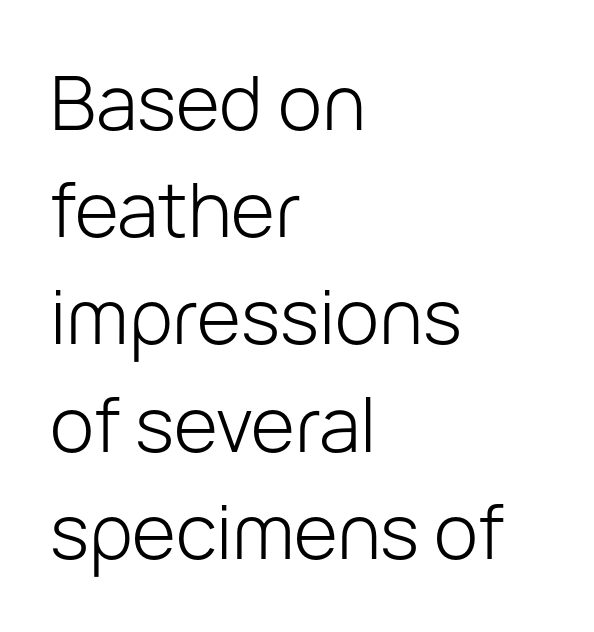
{"serif": "no", "italic": "no", "bold": "no", "weight": "light", "width": "normal", "stroke_contrast": "low", "x_height": "medium", "monospaced": "no", "underline": "no", "align": "left", "line_spacing": "normal", "line_spacing_ratio": 1.43, "letter_spacing": "normal", "letter_spacing_em": 0.0, "glyph_px": 75}
